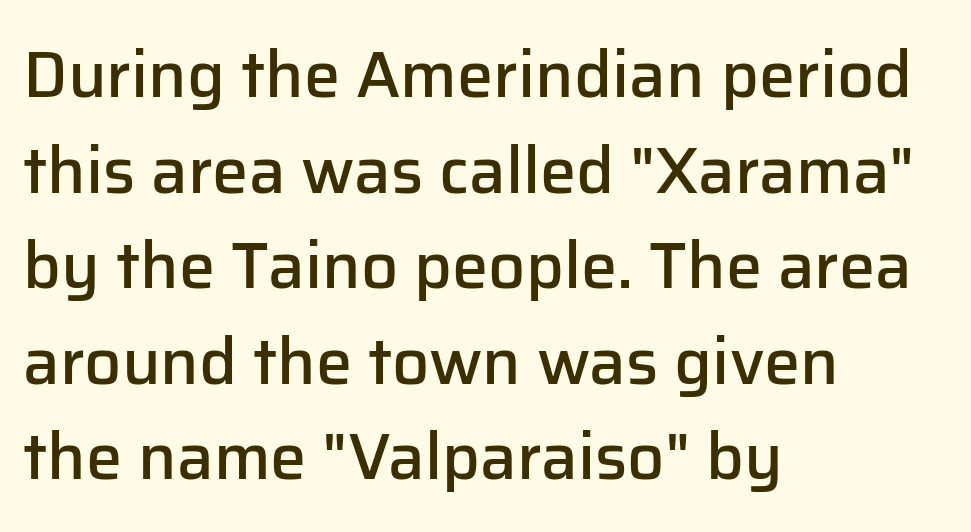
Line spacing here is normal. The passage shown is typed in a proportional face where columns would drift. Style check: upright. Underline: absent.
